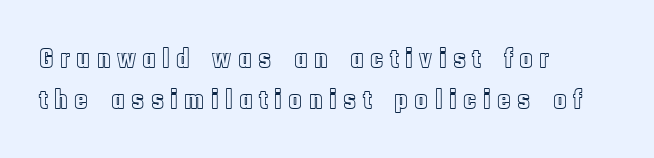
Teacher's note: observe the even left margin — that is flush-left alignment. The letterforms stand isolated, each surrounded by extra space. Underlining? Definitely not there. Spacing verdict: proportional, widths tailored to each character.
